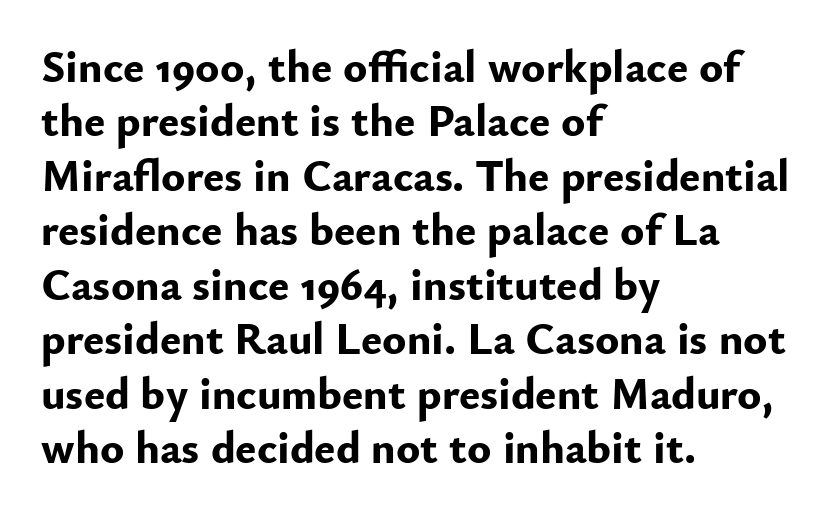
{"serif": "no", "italic": "no", "bold": "yes", "weight": "bold", "width": "normal", "stroke_contrast": "low", "x_height": "small", "monospaced": "no", "underline": "no", "align": "left", "line_spacing_ratio": 1.21, "letter_spacing": "normal", "letter_spacing_em": 0.0, "glyph_px": 45}
